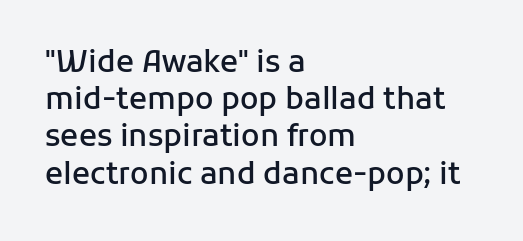
{"serif": "no", "italic": "no", "bold": "semi", "weight": "semibold", "width": "normal", "stroke_contrast": "low", "x_height": "medium", "monospaced": "no", "underline": "no", "align": "left", "line_spacing_ratio": 1.24, "letter_spacing": "normal", "letter_spacing_em": 0.0, "glyph_px": 30}
